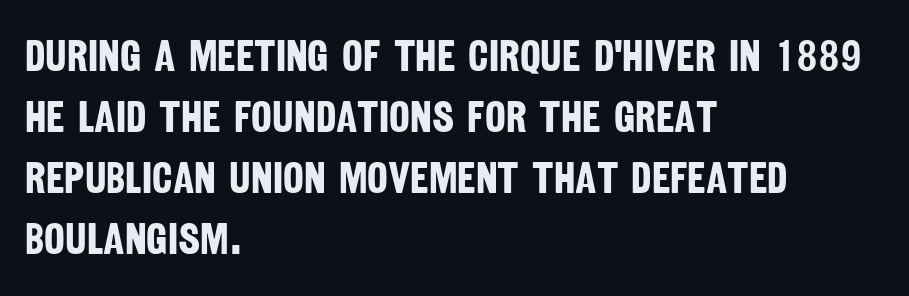
The image shows 44 px bold, condensed sans-serif type; set left-aligned, normal line spacing (1.39x), normal letter spacing, not underlined; low stroke contrast and a large x-height.
